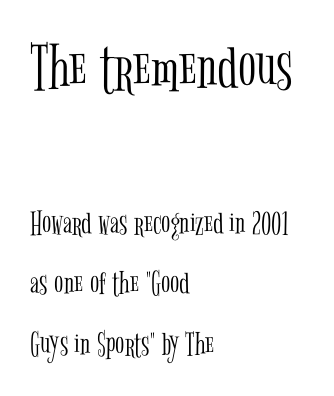
{"serif": "yes", "italic": "no", "bold": "no", "weight": "light", "width": "condensed", "stroke_contrast": "low", "x_height": "medium", "monospaced": "no", "underline": "no", "align": "left", "line_spacing_ratio": 1.79, "letter_spacing": "normal", "letter_spacing_em": 0.0, "larger_block": "first", "size_ratio": 1.97, "glyph_px": 67}
